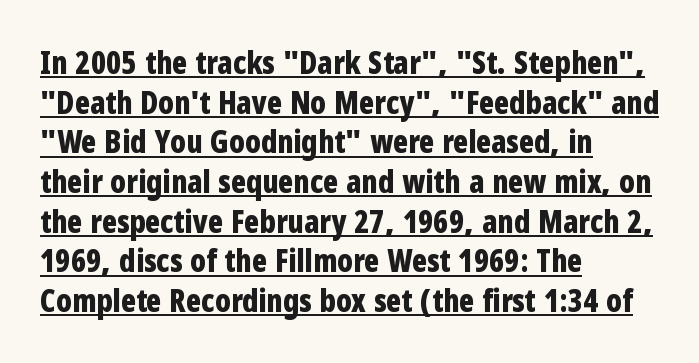
{"serif": "no", "italic": "no", "bold": "yes", "weight": "bold", "width": "condensed", "stroke_contrast": "low", "x_height": "medium", "monospaced": "no", "underline": "yes", "align": "left", "line_spacing": "normal", "line_spacing_ratio": 1.28, "letter_spacing": "normal", "letter_spacing_em": 0.0, "glyph_px": 31}
